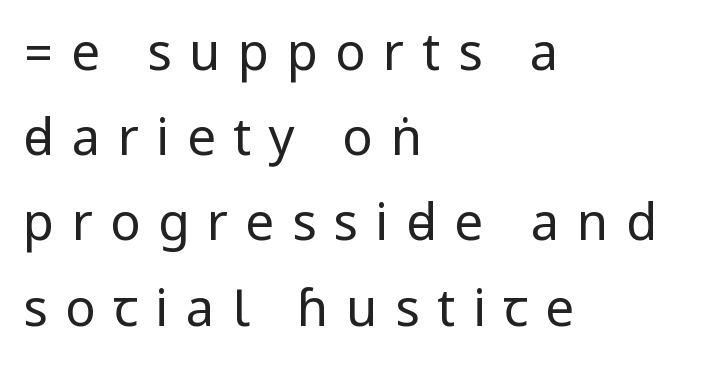
Q: Is the text bold? A: No.
Q: Is the text italic (slanted)? A: No, it is upright.
Q: Is the typeface a serif or a sans-serif typeface? A: Sans-serif.
Q: Is the text underlined? A: No.
Q: How is the paragraph aligned? A: Left-aligned.
Q: Is the spacing between letters normal or unusually wide? A: Unusually wide.
Q: Is the spacing between lines tight, normal or loose? A: Normal.
Q: Width (condensed, normal, or wide)? A: Condensed.
Q: Stroke contrast? A: Low.
